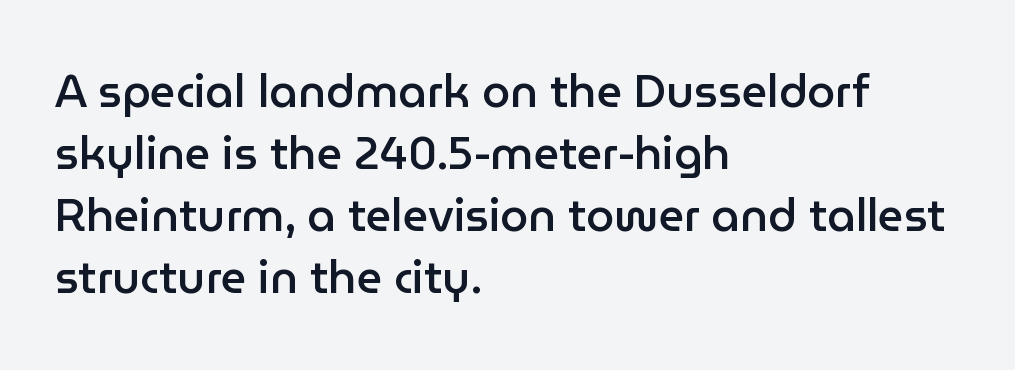
{"serif": "no", "italic": "no", "bold": "semi", "weight": "semibold", "width": "normal", "stroke_contrast": "low", "x_height": "medium", "monospaced": "no", "underline": "no", "align": "left", "line_spacing": "normal", "line_spacing_ratio": 1.38, "letter_spacing": "normal", "letter_spacing_em": 0.0, "glyph_px": 45}
